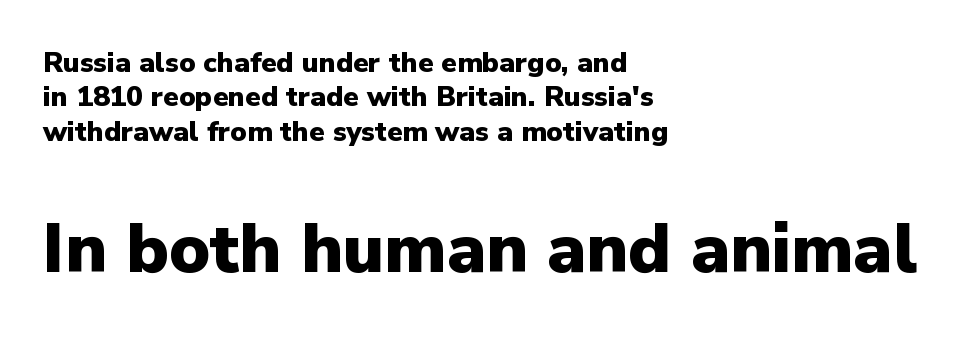
The passage shown has conventional tracking throughout. Words float on clear page, feet unadorned. The face used here appears at its bigger size in the lower chunk. You could not count columns in this text — the font is proportionally spaced. No feet cap the strokes, marking this as sans-serif type.
